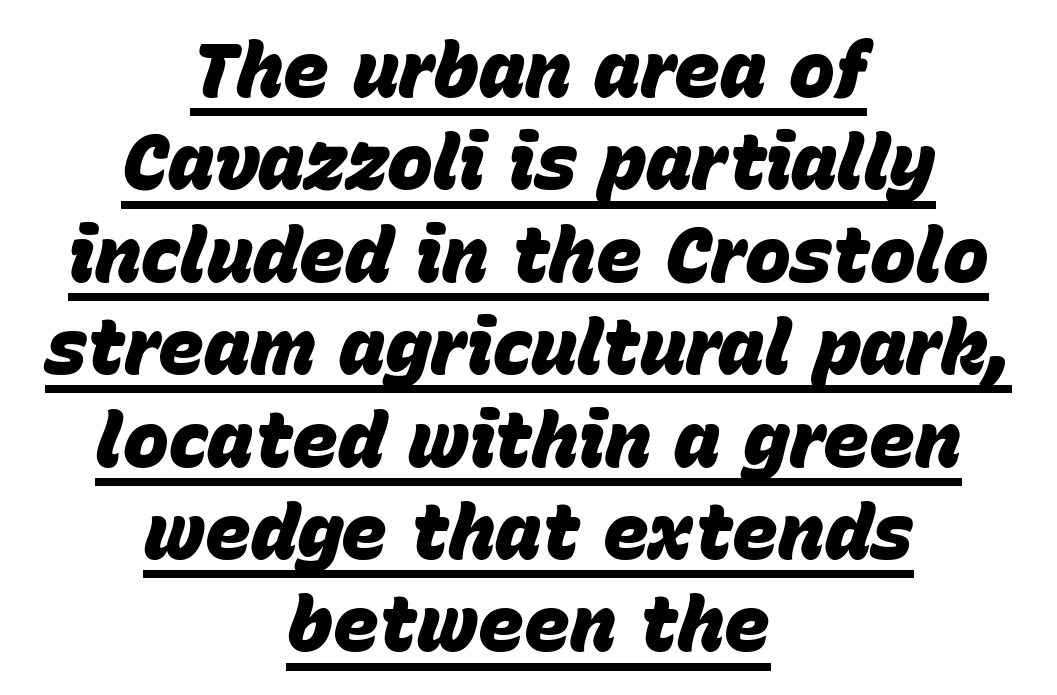
{"italic": "yes", "lean": "right", "slant_degrees": 15, "bold": "yes", "weight": "heavy", "width": "normal", "stroke_contrast": "low", "x_height": "large", "monospaced": "no", "underline": "yes", "align": "center", "line_spacing_ratio": 1.2, "letter_spacing": "normal", "letter_spacing_em": 0.0, "glyph_px": 77}
